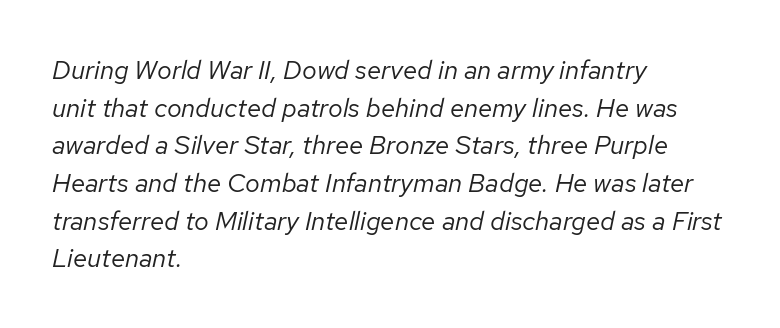
The image shows 26 px text type, italic (leaning right); set left-aligned, normal line spacing (1.45x), normal letter spacing, not underlined.
